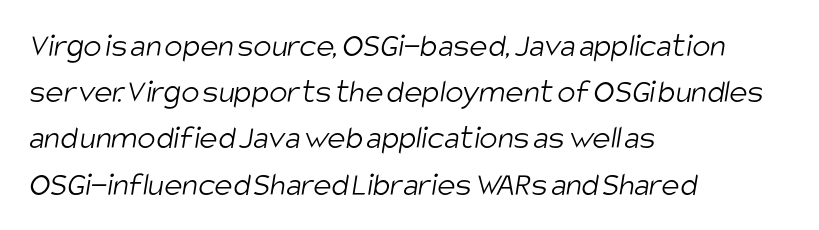
Each letter keeps its own natural width here, so spacing adapts to shape. Leftover space on each line is placed entirely after the last word. Classification — sans serif. Weight: in the light-to-regular range. Interline gaps are of average width in this sample.
